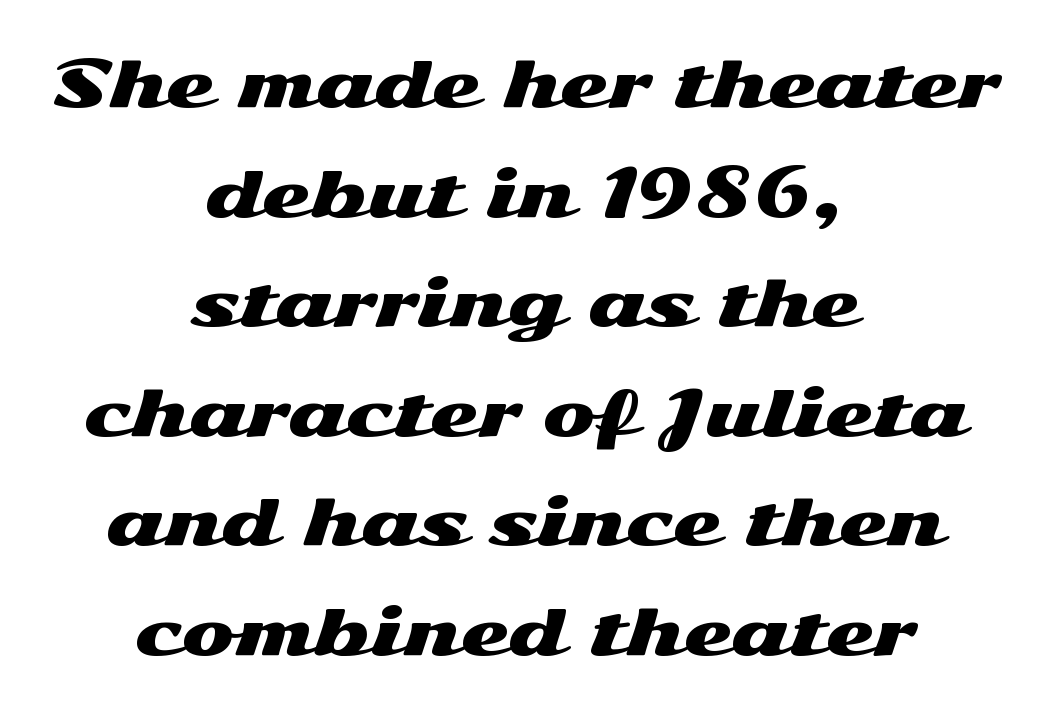
Q: Is the text italic (slanted)? A: Yes.
Q: Is the typeface a serif or a sans-serif typeface? A: Sans-serif.
Q: Is the text underlined? A: No.
Q: How is the paragraph aligned? A: Centered.
Q: Is the spacing between letters normal or unusually wide? A: Normal.
Q: Width (condensed, normal, or wide)? A: Wide.
Q: Stroke contrast? A: Medium.
Q: x-height? A: Medium.
Q: Monospaced? A: No.
